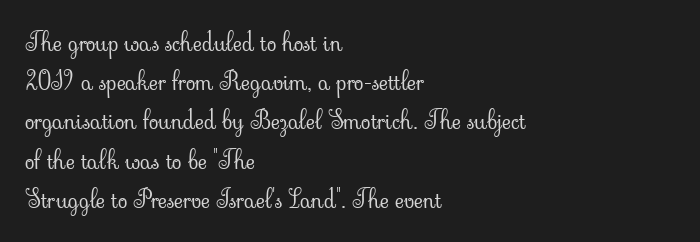
Is this a heavy cut? Hardly; it is regular or lighter. In CSS terms this would be text-align: left. Words appear dense and cohesive because spacing is normal. The gap between lines stays unmarked. Reading down the column, the eye jumps a familiar distance to each next line. This is roman type, the default non-slanted kind.
